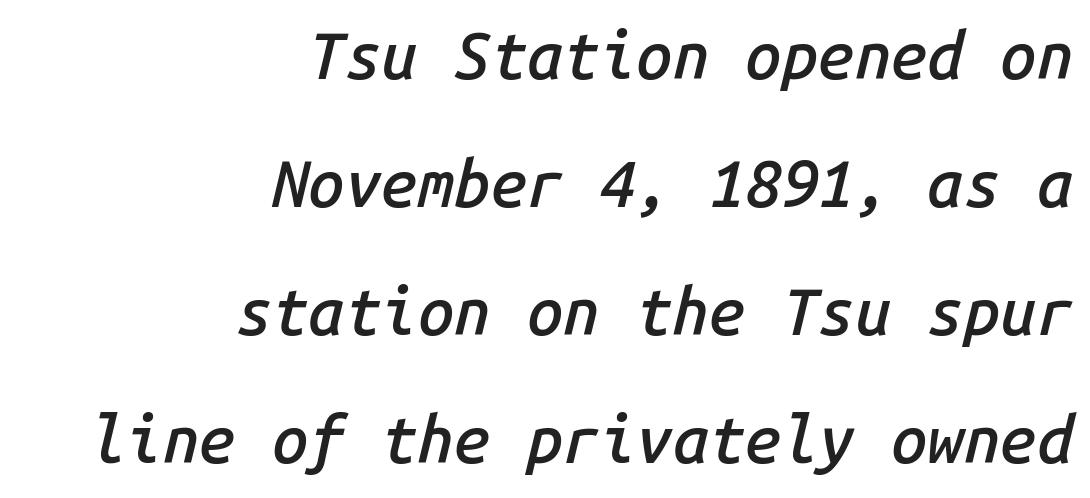
The image shows 65 px semibold type, italic (leaning right), monospaced; set right-aligned, loose line spacing (1.97x), normal letter spacing, not underlined; low stroke contrast and a medium x-height.
